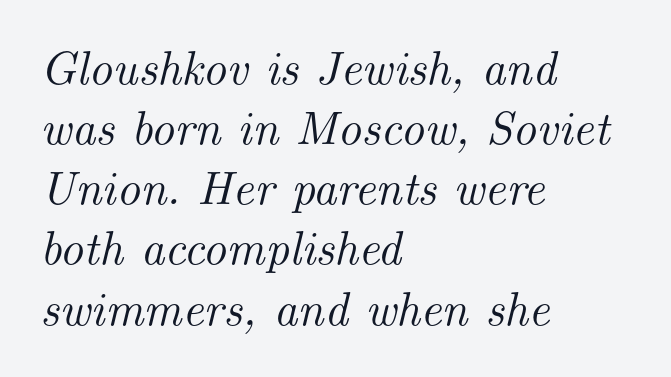
Letterform terminals end in serifs throughout the passage. This block has exactly the height ordinary leading produces. The horizontal fit of the characters is conventional and even. Clear beneath every line of the passage.
